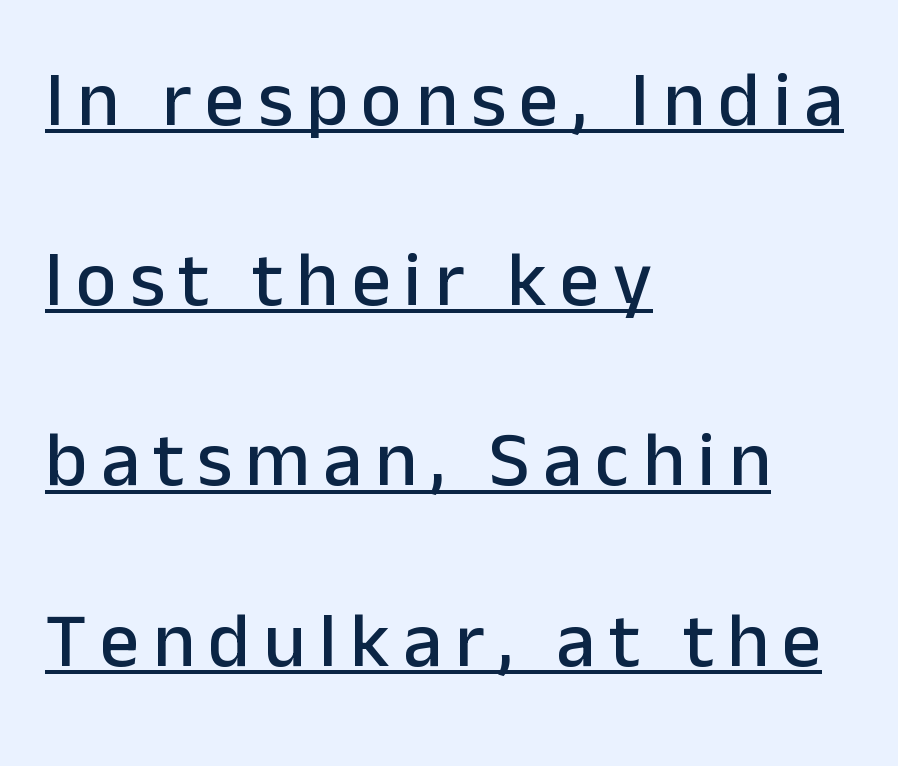
The image shows 78 px sans-serif type, upright; set left-aligned, loose line spacing (2.31x), underlined; low stroke contrast and a medium x-height.
